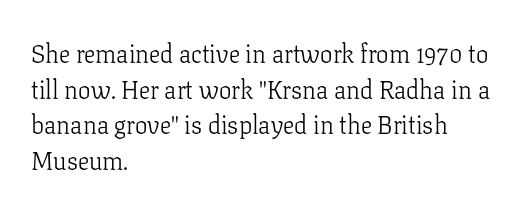
{"italic": "no", "bold": "no", "underline": "no", "align": "left", "line_spacing": "normal", "line_spacing_ratio": 1.43, "letter_spacing": "normal", "letter_spacing_em": 0.0, "glyph_px": 25}
